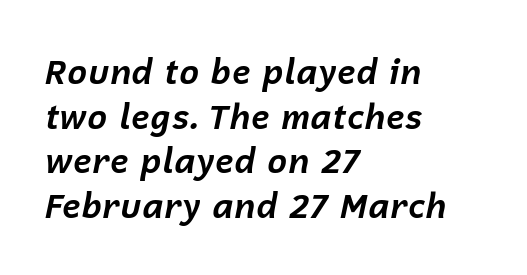
The image shows 34 px bold type, italic (leaning right); set left-aligned, normal line spacing (1.31x), normal letter spacing, not underlined; low stroke contrast and a medium x-height.
